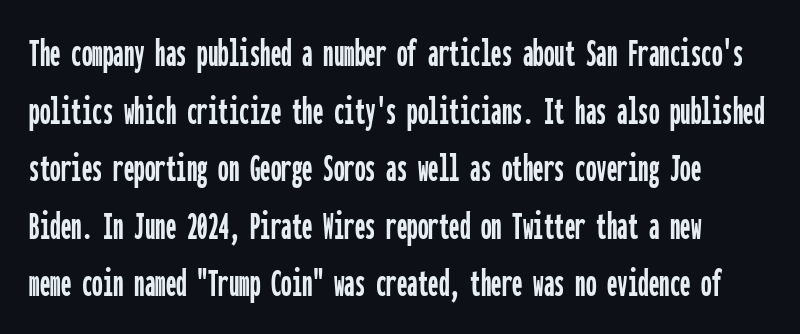
{"serif": "no", "italic": "no", "width": "condensed", "stroke_contrast": "low", "x_height": "medium", "monospaced": "yes", "underline": "no", "line_spacing": "normal", "line_spacing_ratio": 1.37, "letter_spacing": "normal", "letter_spacing_em": 0.0, "glyph_px": 42}
